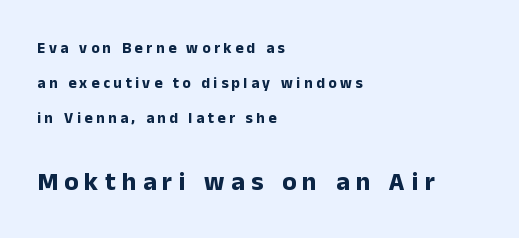
{"italic": "no", "bold": "yes", "underline": "no", "align": "left", "line_spacing": "loose", "line_spacing_ratio": 2.33, "letter_spacing": "wide", "letter_spacing_em": 0.24, "larger_block": "second", "size_ratio": 1.73, "glyph_px": 26}
